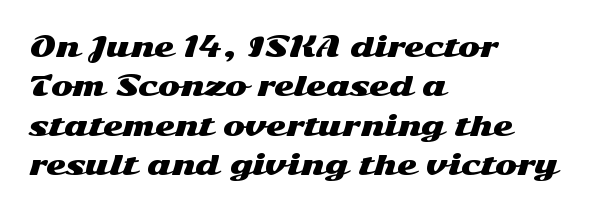
{"underline": "no", "align": "left", "line_spacing": "normal", "line_spacing_ratio": 1.51, "letter_spacing": "normal", "letter_spacing_em": 0.0, "glyph_px": 26}
